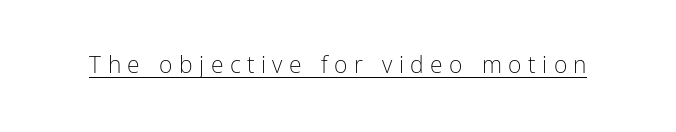
The image shows 23 px text type, upright; set unusually wide letter spacing (+0.28 em), underlined.
